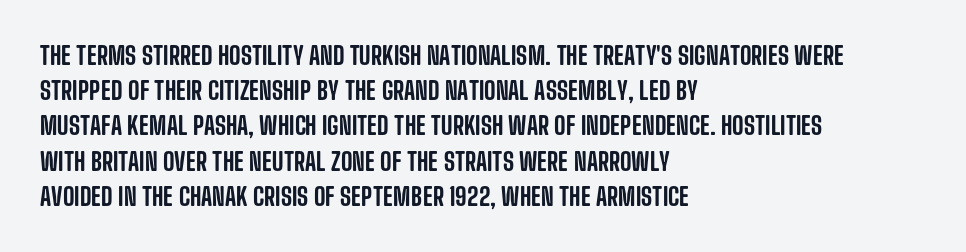
{"italic": "no", "underline": "no", "align": "left", "line_spacing": "normal", "line_spacing_ratio": 1.41, "letter_spacing": "normal", "letter_spacing_em": 0.0, "glyph_px": 25}
